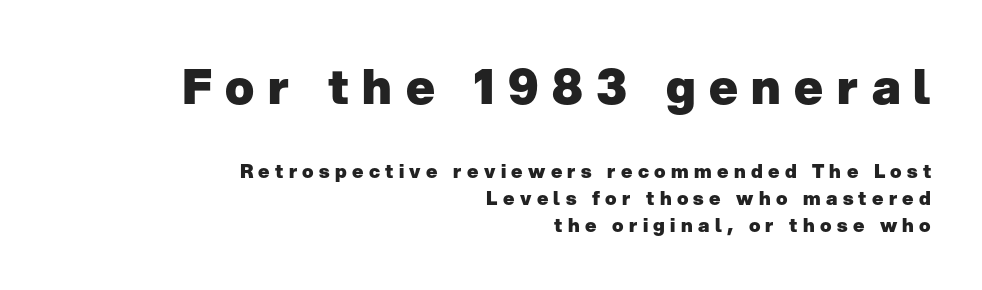
The passage shown is typed in a proportional face where columns would drift. Is there much room between lines? A standard amount, neither cramped nor airy. Chunky letters — that's bold for sure. Nope, not italic — everything's standing straight. Visually, the top section dominates because its glyphs are scaled up.
